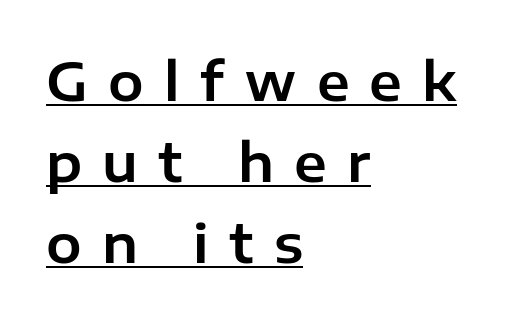
{"serif": "no", "italic": "no", "width": "normal", "stroke_contrast": "low", "x_height": "medium", "monospaced": "no", "underline": "yes", "align": "left", "line_spacing": "normal", "line_spacing_ratio": 1.53, "letter_spacing": "wide", "letter_spacing_em": 0.38, "glyph_px": 53}
